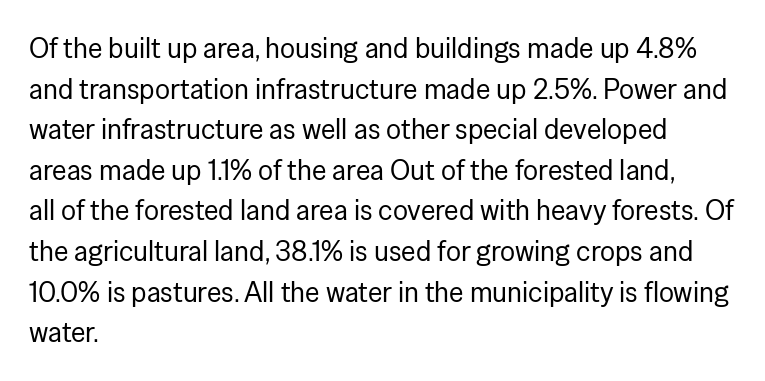
{"serif": "no", "italic": "no", "bold": "no", "weight": "regular", "width": "normal", "stroke_contrast": "low", "x_height": "medium", "monospaced": "no", "underline": "no", "align": "left", "line_spacing": "normal", "line_spacing_ratio": 1.45, "letter_spacing": "normal", "letter_spacing_em": 0.0, "glyph_px": 28}
